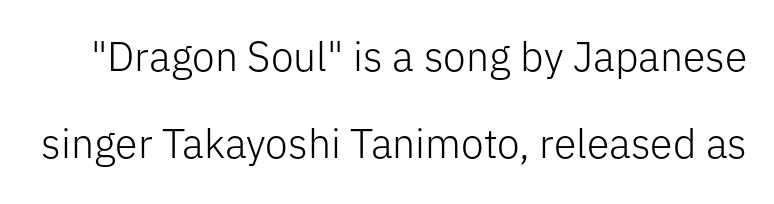
The image shows 41 px light sans-serif type, upright; set loose line spacing (2.12x), normal letter spacing, not underlined; low stroke contrast and a medium x-height.
